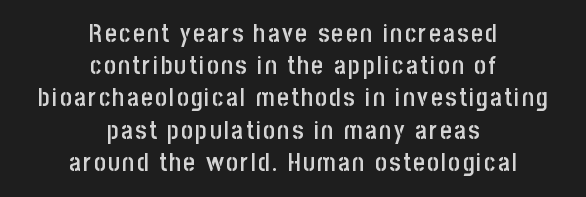
The image shows 25 px text type, upright; set centered, normal line spacing (1.29x), not underlined.
